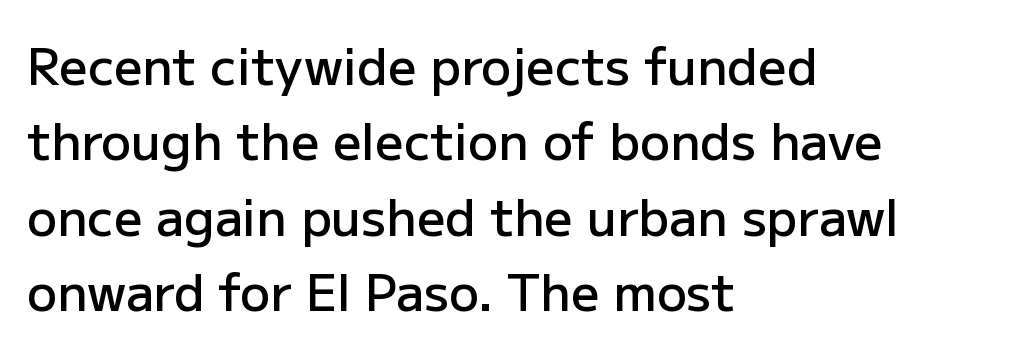
{"serif": "no", "italic": "no", "bold": "semi", "weight": "semibold", "width": "normal", "stroke_contrast": "low", "x_height": "medium", "monospaced": "no", "underline": "no", "align": "left", "line_spacing": "normal", "line_spacing_ratio": 1.51, "letter_spacing": "normal", "letter_spacing_em": 0.0, "glyph_px": 50}
